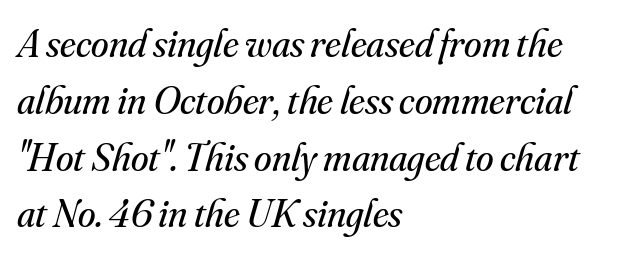
The image shows 40 px regular-weight serif type, italic (leaning right); set left-aligned, normal line spacing (1.42x), normal letter spacing, not underlined; medium stroke contrast and a small x-height.
